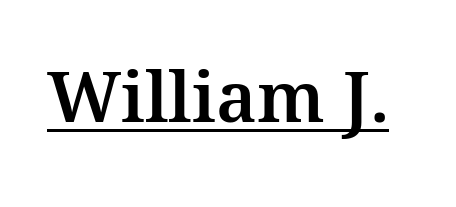
{"serif": "yes", "italic": "no", "width": "normal", "stroke_contrast": "medium", "x_height": "medium", "monospaced": "no", "underline": "yes", "letter_spacing": "normal", "letter_spacing_em": 0.0, "glyph_px": 70}
